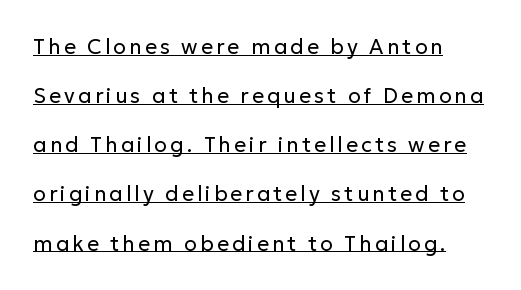
The image shows 21 px text type, upright; set loose line spacing (2.34x), underlined.
